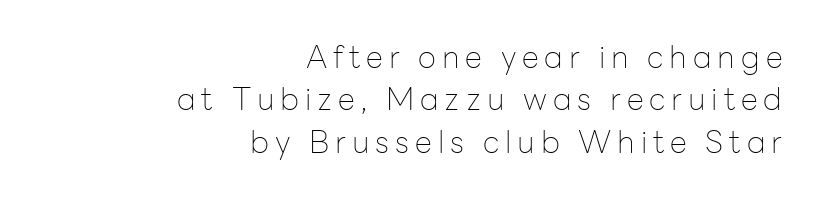
{"serif": "no", "italic": "no", "bold": "no", "weight": "thin", "width": "normal", "stroke_contrast": "low", "x_height": "medium", "monospaced": "no", "underline": "no", "align": "right", "line_spacing": "normal", "line_spacing_ratio": 1.37, "glyph_px": 31}
